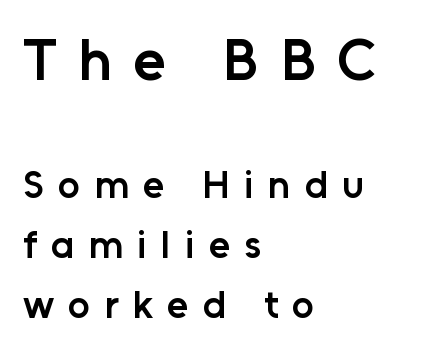
Q: Is the text bold? A: Semi-bold.
Q: Is the text italic (slanted)? A: No, it is upright.
Q: Is the typeface a serif or a sans-serif typeface? A: Sans-serif.
Q: Is the text underlined? A: No.
Q: How is the paragraph aligned? A: Left-aligned.
Q: Is the spacing between letters normal or unusually wide? A: Unusually wide.
Q: Is the spacing between lines tight, normal or loose? A: Normal.
Q: Which block of text is set in a larger size, the first (top) or the second (bottom)? A: The first (top) one.
Q: Width (condensed, normal, or wide)? A: Normal.
Q: Stroke contrast? A: Low.
Q: x-height? A: Medium.
Q: Monospaced? A: No.
